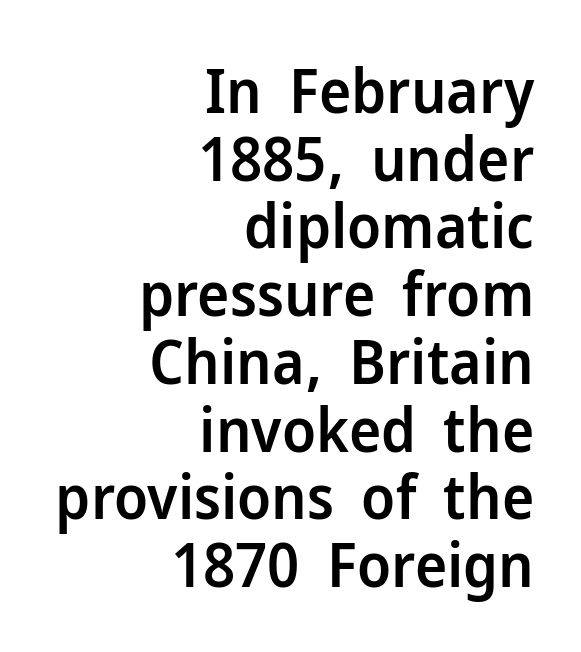
The image shows 61 px semibold sans-serif type, upright; set right-aligned, tight line spacing (1.11x), normal letter spacing, not underlined; low stroke contrast and a medium x-height.
